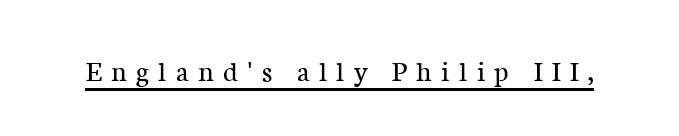
Q: Is the text bold? A: No.
Q: Is the text italic (slanted)? A: No, it is upright.
Q: Is the typeface a serif or a sans-serif typeface? A: Serif.
Q: Is the text underlined? A: Yes.
Q: Is the spacing between letters normal or unusually wide? A: Unusually wide.
Q: Width (condensed, normal, or wide)? A: Normal.
Q: Stroke contrast? A: Low.
Q: x-height? A: Medium.
Q: Monospaced? A: No.
